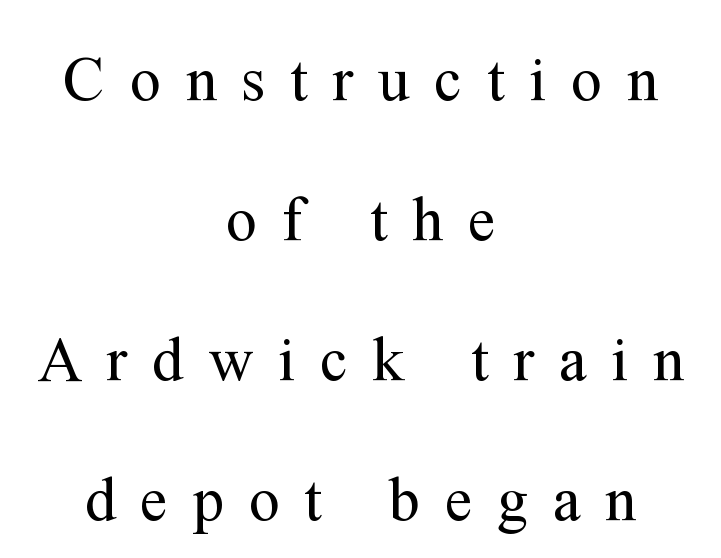
The image shows 62 px regular-weight serif type, upright; set centered, loose line spacing (2.26x), unusually wide letter spacing (+0.4 em), not underlined; medium stroke contrast and a medium x-height.
